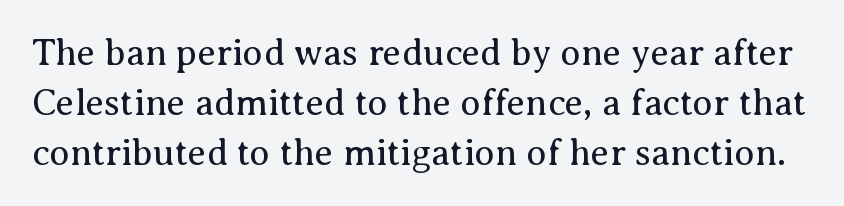
The image shows 37 px regular-weight serif type, upright; set normal line spacing (1.35x), normal letter spacing, not underlined; medium stroke contrast and a medium x-height.
